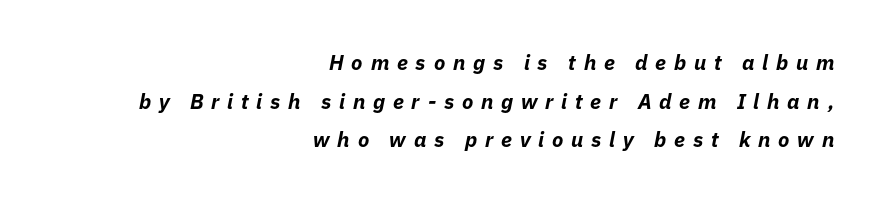
The image shows 21 px bold type, italic (leaning right); set right-aligned, line spacing 1.84x, unusually wide letter spacing (+0.37 em), not underlined.
